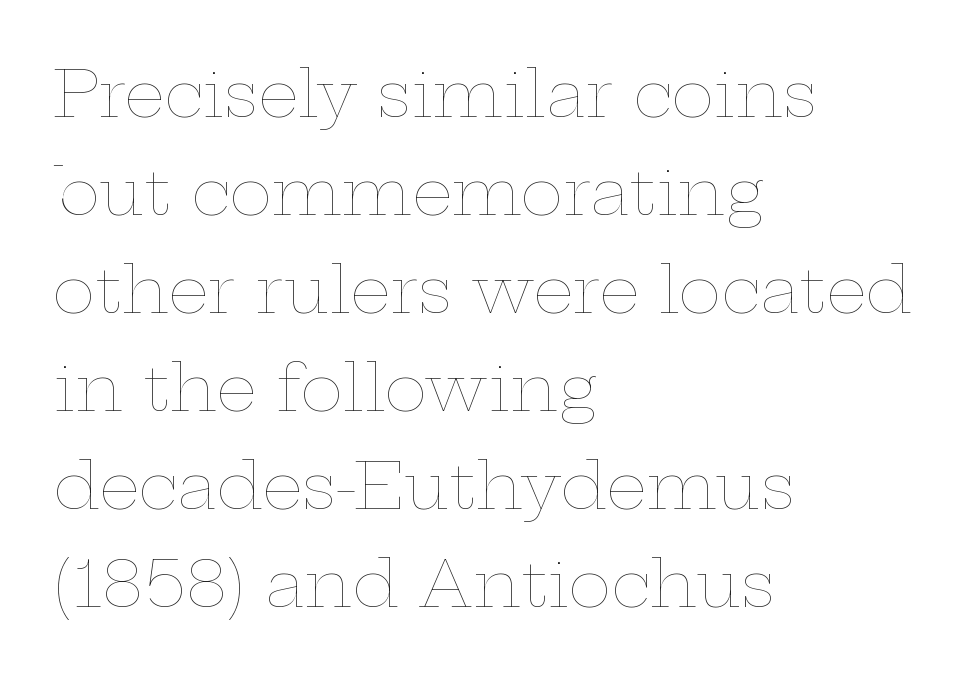
The image shows 64 px thin, wide type, upright; set left-aligned, normal line spacing (1.53x), normal letter spacing, not underlined; low stroke contrast and a medium x-height.
